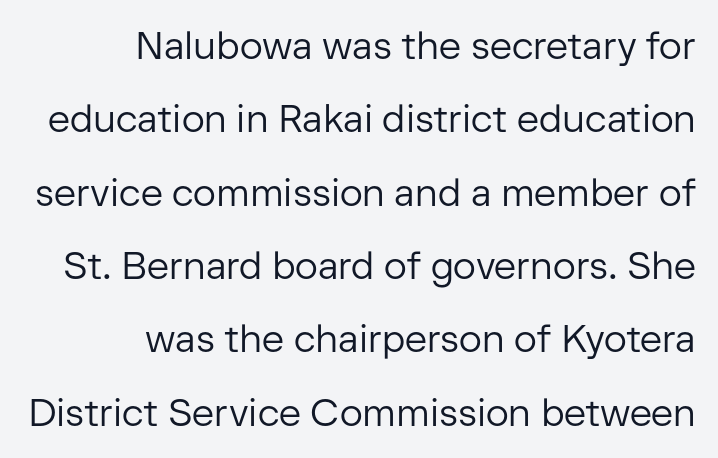
The image shows 38 px regular-weight sans-serif type, upright; set right-aligned, loose line spacing (1.93x), normal letter spacing, not underlined; low stroke contrast and a medium x-height.
